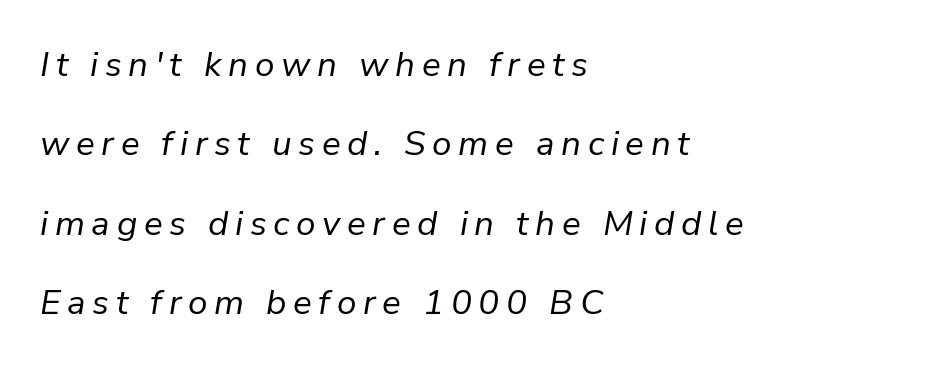
Q: Is the text bold? A: No.
Q: Is the text italic (slanted)? A: Yes, it leans right by about 9 degrees.
Q: Is the text underlined? A: No.
Q: How is the paragraph aligned? A: Left-aligned.
Q: Is the spacing between lines tight, normal or loose? A: Loose.
Q: Width (condensed, normal, or wide)? A: Normal.
Q: Stroke contrast? A: Low.
Q: x-height? A: Medium.
Q: Monospaced? A: No.
